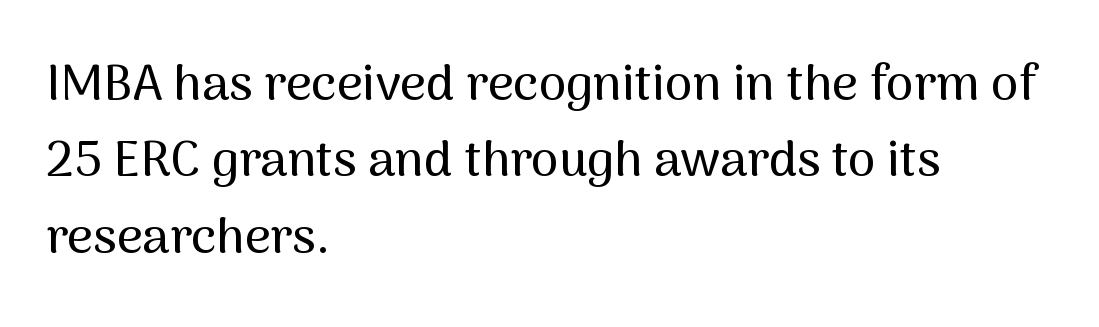
Quick note: underline off. If you measured baseline to baseline, you'd find a middling distance. Alignment: flush left. Each letter's strokes conclude bluntly, with no projecting serifs. Do the characters align in a grid? No, the font is proportional.
